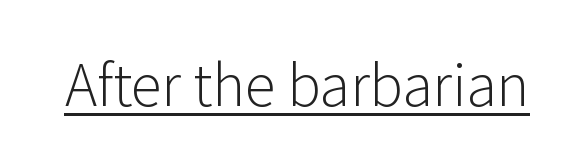
Nothing heavy about these letters — not bold at all. Grotesque or geometric, the face here clearly has no serifs. The lettering holds an erect, upright posture throughout. There is no visible air inserted between adjacent glyphs. The face used here appears with an underline applied.
